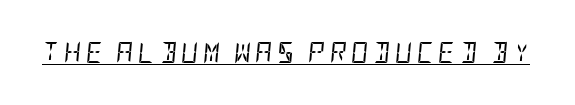
{"italic": "yes", "lean": "right", "slant_degrees": 5, "bold": "no", "underline": "yes", "letter_spacing": "wide", "letter_spacing_em": 0.22, "glyph_px": 21}
